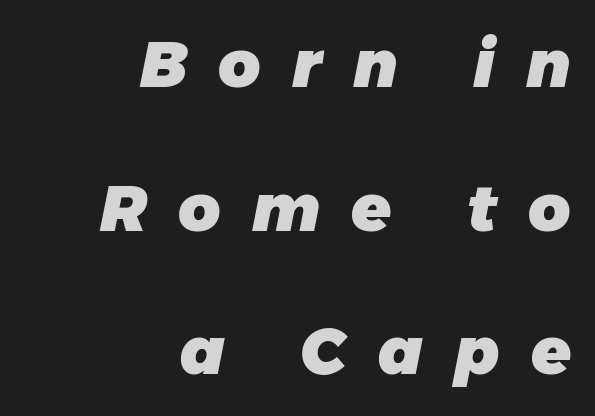
Is this a fixed-width face? No — the glyphs have proportional, varying widths. Slant detected: the letters are inclined. Does the leading feel generous? Absolutely, it's lavish. Look at the tracking — it's clearly loosened, letters drifting apart. Anything drawn beneath the words? Only blank space. Heavy-handed strokes throughout: this text is bold.
